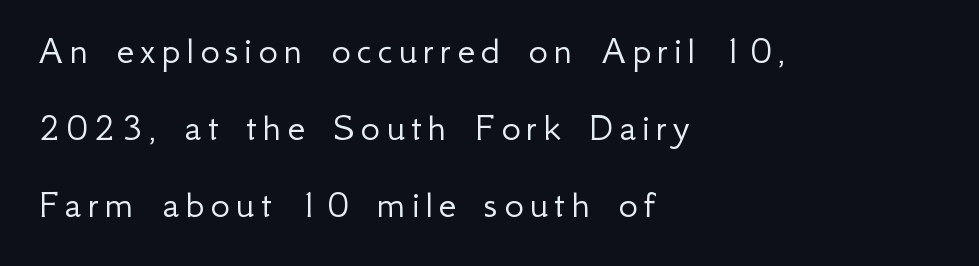
{"serif": "no", "italic": "no", "bold": "no", "weight": "light", "width": "normal", "stroke_contrast": "low", "x_height": "small", "monospaced": "no", "underline": "no", "align": "left", "line_spacing_ratio": 1.88, "glyph_px": 41}
